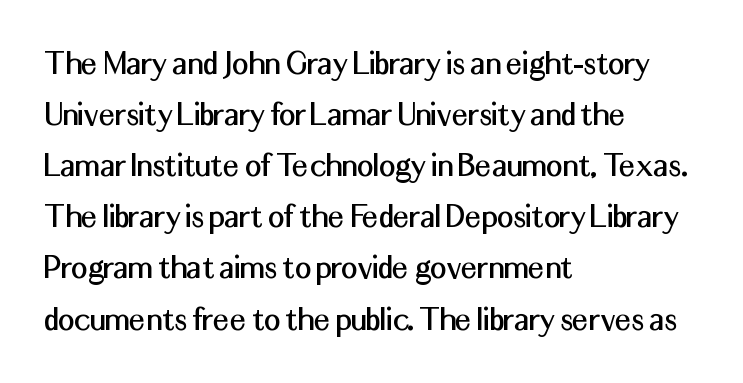
Q: Is the text italic (slanted)? A: No, it is upright.
Q: Is the typeface a serif or a sans-serif typeface? A: Sans-serif.
Q: Is the text underlined? A: No.
Q: How is the paragraph aligned? A: Left-aligned.
Q: Is the spacing between letters normal or unusually wide? A: Normal.
Q: Is the spacing between lines tight, normal or loose? A: Normal.
Q: Width (condensed, normal, or wide)? A: Normal.
Q: Stroke contrast? A: Medium.
Q: x-height? A: Medium.
Q: Monospaced? A: No.
